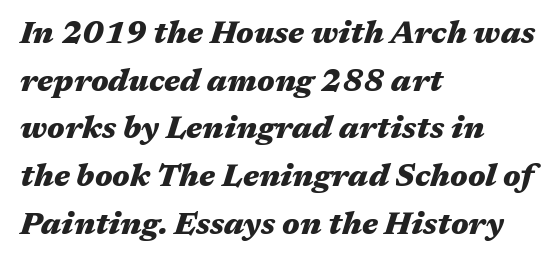
As a designer I'd log this as weight 700, bold. Honestly, the letter spacing is just normal — you wouldn't notice it. Regarding leading, the lines here are spaced in the standard way. Spacing verdict: proportional, widths tailored to each character. Does the lettering tilt? It does — this is italic. The specimen omits any rule beneath the text block's lines.
